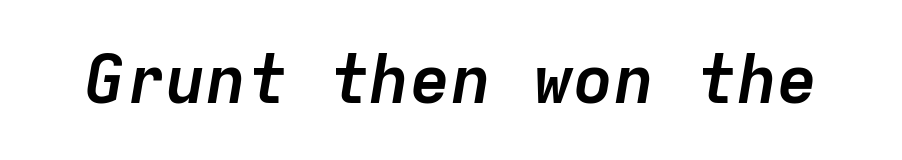
The image shows 68 px semibold type, italic (leaning right), monospaced; set normal letter spacing, not underlined; low stroke contrast and a medium x-height.
